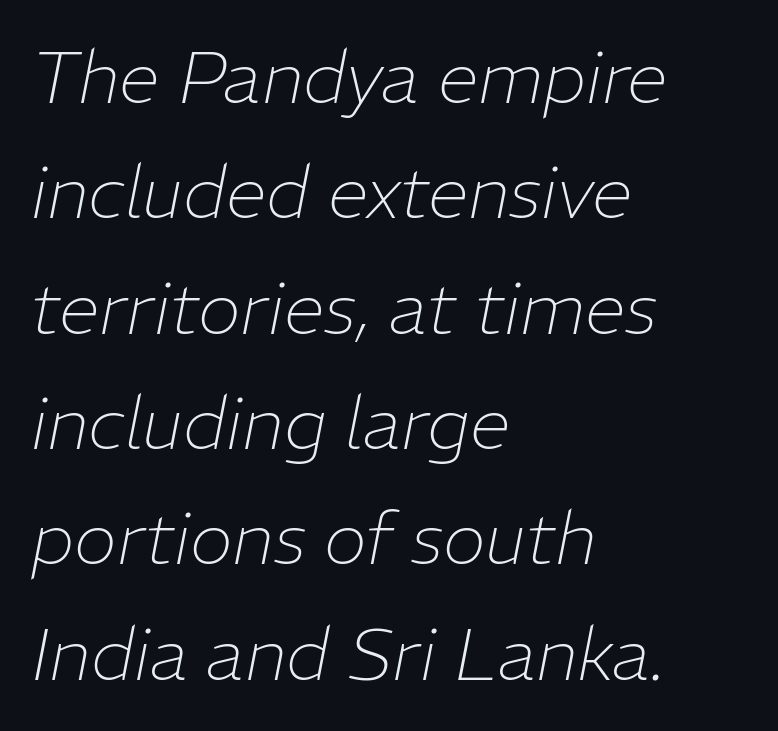
Q: Is the text bold? A: No.
Q: Is the text italic (slanted)? A: Yes, it leans right by about 11 degrees.
Q: Is the text underlined? A: No.
Q: How is the paragraph aligned? A: Left-aligned.
Q: Is the spacing between letters normal or unusually wide? A: Normal.
Q: Is the spacing between lines tight, normal or loose? A: Normal.
Q: Width (condensed, normal, or wide)? A: Normal.
Q: Stroke contrast? A: Low.
Q: x-height? A: Medium.
Q: Monospaced? A: No.
